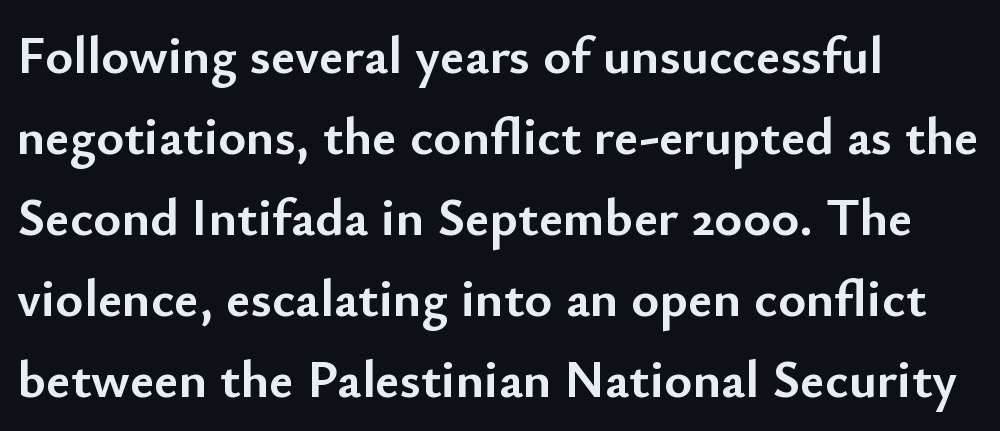
{"serif": "no", "italic": "no", "bold": "yes", "weight": "semibold", "width": "normal", "stroke_contrast": "low", "x_height": "small", "monospaced": "no", "underline": "no", "align": "left", "line_spacing": "normal", "line_spacing_ratio": 1.53, "letter_spacing": "normal", "letter_spacing_em": 0.0, "glyph_px": 53}
